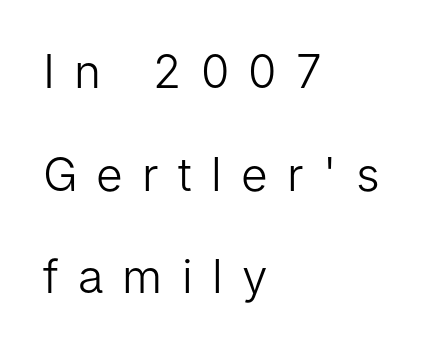
Descenders hang freely into open space. The lines in this sample share a left origin and differ only in where they stop. Type style note: lacks serifs. The characters are drawn with everyday or finer stroke widths.
